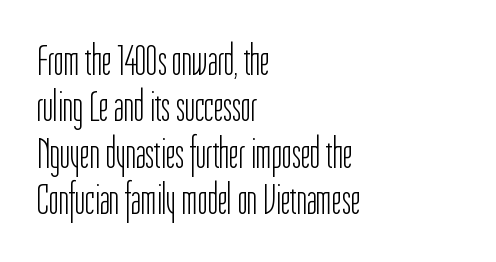
The image shows 43 px light, condensed sans-serif type, upright; set left-aligned, tight line spacing (1.08x), normal letter spacing, not underlined; low stroke contrast and a medium x-height.
